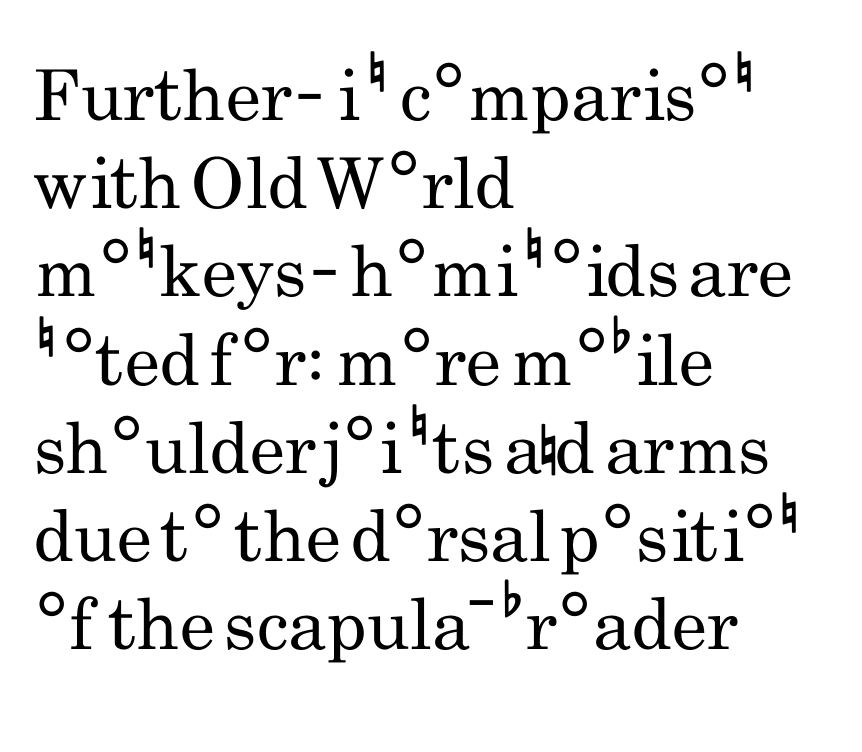
{"serif": "no", "italic": "no", "bold": "no", "weight": "regular", "width": "condensed", "stroke_contrast": "low", "x_height": "small", "monospaced": "no", "underline": "no", "align": "left", "line_spacing": "normal", "line_spacing_ratio": 1.26, "letter_spacing": "normal", "letter_spacing_em": 0.0, "glyph_px": 70}
